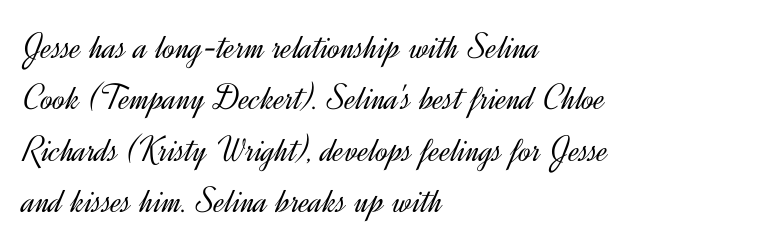
The string is rendered with underlining switched off. A student would call this left alignment; a typographer would say flush left, rag right. Letterform terminals end flat and unadorned throughout the passage.
